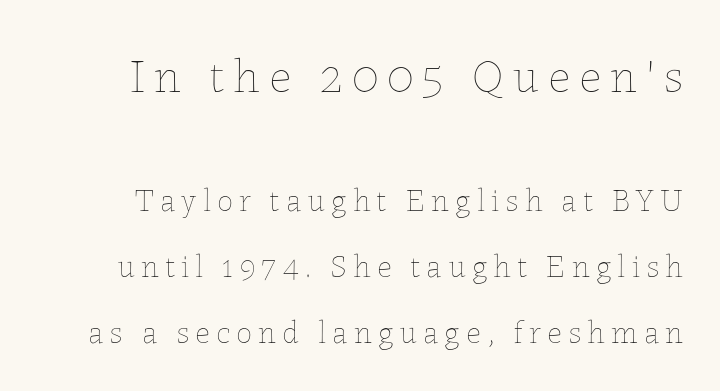
Q: Is the text bold? A: No.
Q: Is the text italic (slanted)? A: No, it is upright.
Q: Is the text underlined? A: No.
Q: Is the spacing between lines tight, normal or loose? A: Loose.
Q: Which block of text is set in a larger size, the first (top) or the second (bottom)? A: The first (top) one.
Q: Width (condensed, normal, or wide)? A: Normal.
Q: Stroke contrast? A: Low.
Q: x-height? A: Medium.
Q: Monospaced? A: No.
